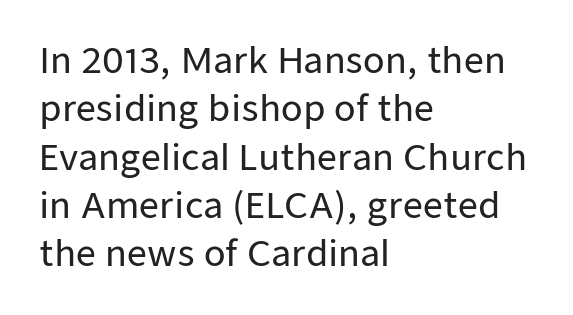
Q: Is the text italic (slanted)? A: No, it is upright.
Q: Is the typeface a serif or a sans-serif typeface? A: Sans-serif.
Q: Is the text underlined? A: No.
Q: How is the paragraph aligned? A: Left-aligned.
Q: Is the spacing between letters normal or unusually wide? A: Normal.
Q: Is the spacing between lines tight, normal or loose? A: Normal.
Q: Width (condensed, normal, or wide)? A: Normal.
Q: Stroke contrast? A: Low.
Q: x-height? A: Medium.
Q: Monospaced? A: No.
